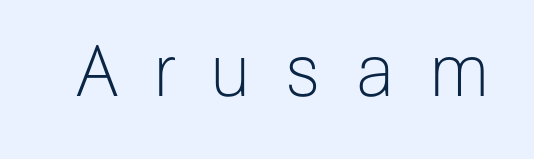
{"serif": "no", "italic": "no", "bold": "no", "weight": "light", "width": "normal", "stroke_contrast": "low", "x_height": "medium", "monospaced": "no", "underline": "no", "letter_spacing": "wide", "letter_spacing_em": 0.49, "glyph_px": 71}
